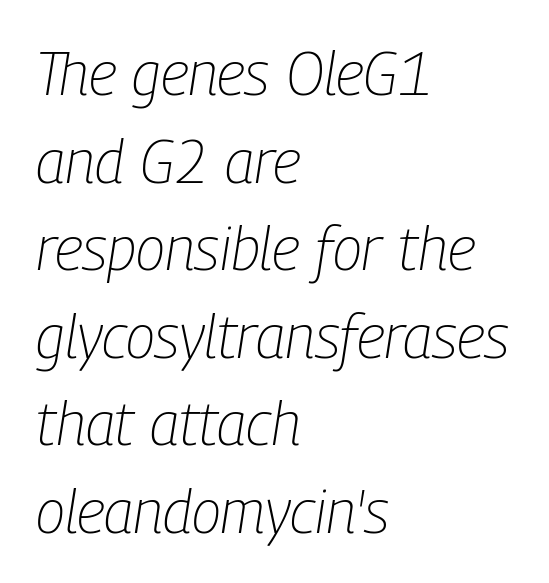
{"italic": "yes", "lean": "right", "slant_degrees": 9, "bold": "no", "weight": "light", "width": "condensed", "stroke_contrast": "low", "x_height": "medium", "monospaced": "no", "underline": "no", "align": "left", "line_spacing": "normal", "line_spacing_ratio": 1.46, "letter_spacing": "normal", "letter_spacing_em": 0.0, "glyph_px": 60}
